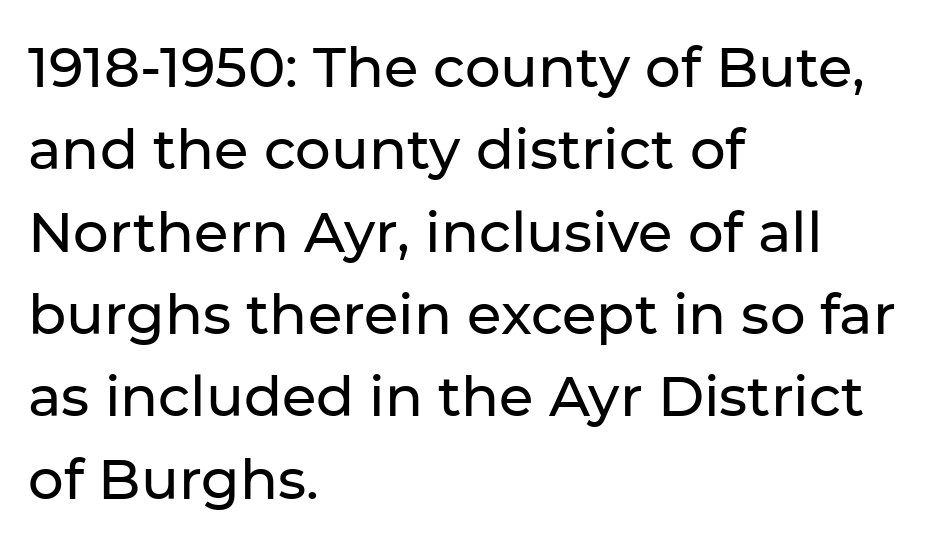
{"serif": "no", "italic": "no", "width": "normal", "stroke_contrast": "low", "x_height": "medium", "monospaced": "no", "underline": "no", "align": "left", "line_spacing": "normal", "line_spacing_ratio": 1.47, "letter_spacing": "normal", "letter_spacing_em": 0.0, "glyph_px": 56}
